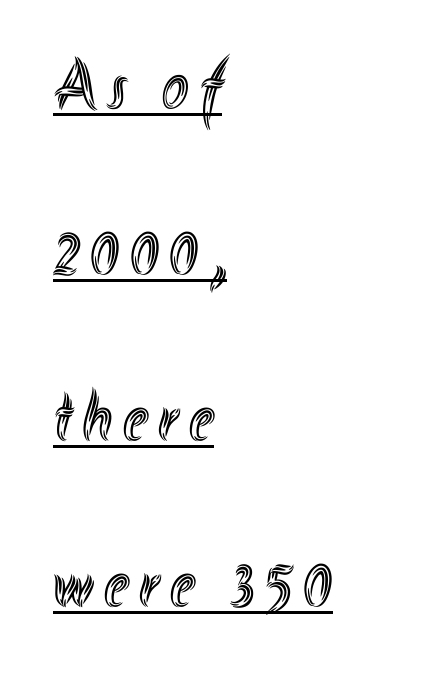
A student would call this left alignment; a typographer would say flush left, rag right. The specimen includes a rule beneath the text block's lines. Honestly, the rows look like they've been pulled way apart.
